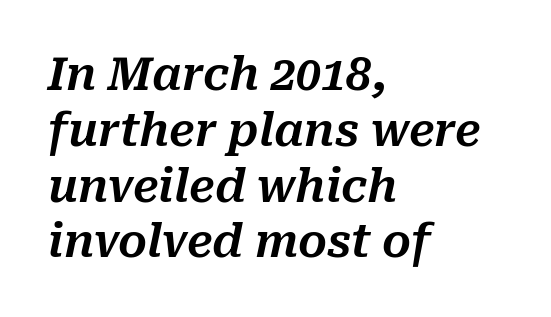
Q: Is the text italic (slanted)? A: Yes, it leans right by about 10 degrees.
Q: Is the text underlined? A: No.
Q: How is the paragraph aligned? A: Left-aligned.
Q: Is the spacing between letters normal or unusually wide? A: Normal.
Q: Width (condensed, normal, or wide)? A: Normal.
Q: Stroke contrast? A: Medium.
Q: x-height? A: Medium.
Q: Monospaced? A: No.
